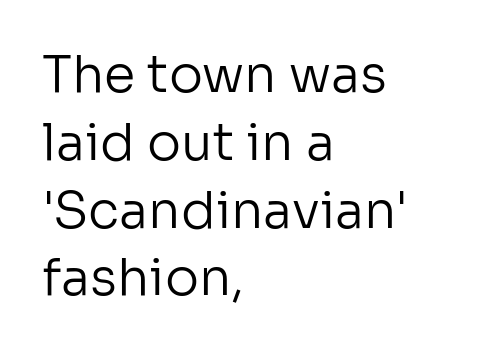
The passage shown stacks its lines at a standard gap. The typeface chosen for these lines omits serifs. The lettering holds an erect, upright posture throughout. Between one letter and the next there's only the usual sliver of space.
